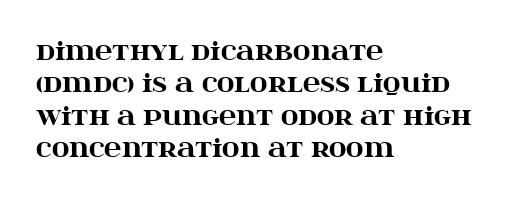
Whoever set this chose a conventional vertical rhythm. Emphasis by weight is at full strength: bold. The setting favours the left margin, as ordinary paragraphs usually do. Glance below the letters and you will spot only blank space. Rendered with straight, roman letterforms.
